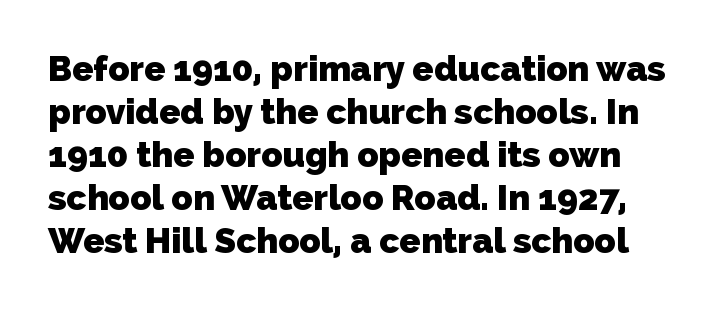
The zone under the glyphs is completely vacant. The horizontal fit of the characters is conventional and even. Does the weight exceed regular? Yes, all the way to bold. Type style note: lacks serifs.
